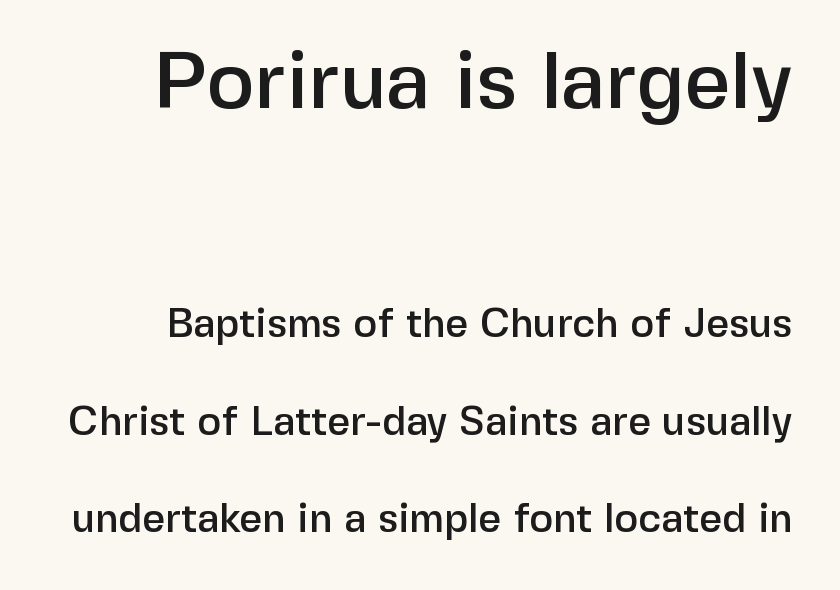
The image shows 80 px sans-serif type, upright; set loose line spacing (2.44x), normal letter spacing, not underlined; the first (top) block is 2.0x larger; low stroke contrast and a medium x-height.
